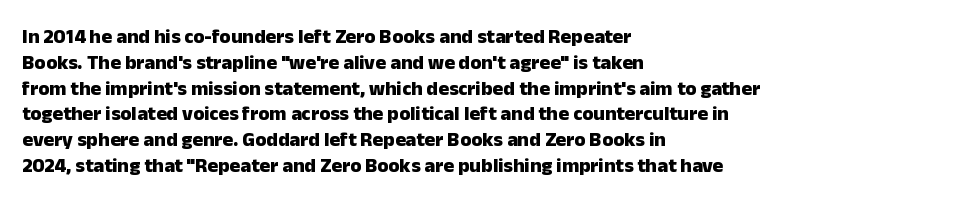
Q: Is the text bold? A: Yes.
Q: Is the text italic (slanted)? A: No, it is upright.
Q: Is the text underlined? A: No.
Q: How is the paragraph aligned? A: Left-aligned.
Q: Is the spacing between letters normal or unusually wide? A: Normal.
Q: Is the spacing between lines tight, normal or loose? A: Normal.
